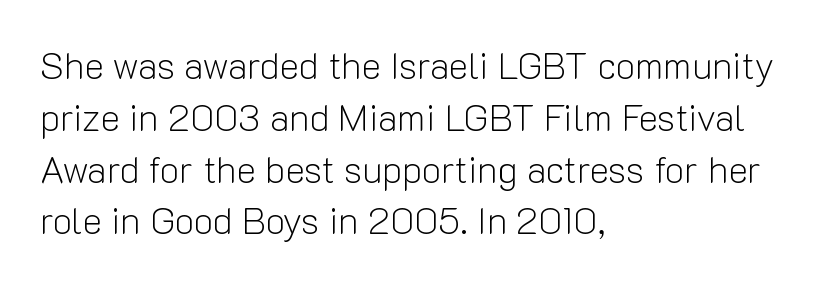
The image shows 37 px light sans-serif type, upright; set left-aligned, normal line spacing (1.4x), normal letter spacing, not underlined; low stroke contrast and a medium x-height.
